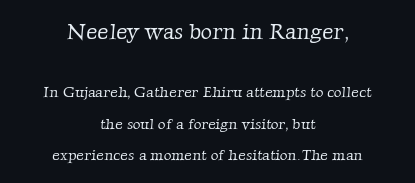
The image shows 22 px text type; set centered, loose line spacing (2.11x), normal letter spacing, not underlined; the first (top) block is 1.47x larger.
